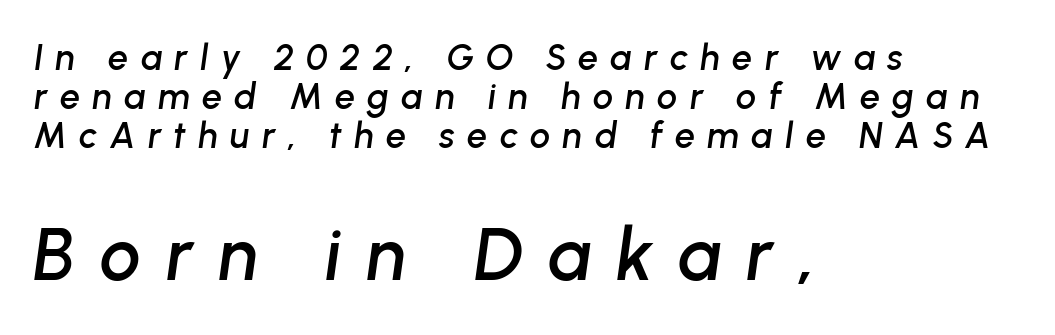
Q: Is the text italic (slanted)? A: Yes, it leans right by about 8 degrees.
Q: Is the text underlined? A: No.
Q: How is the paragraph aligned? A: Left-aligned.
Q: Is the spacing between letters normal or unusually wide? A: Unusually wide.
Q: Is the spacing between lines tight, normal or loose? A: Tight.
Q: Which block of text is set in a larger size, the first (top) or the second (bottom)? A: The second (bottom) one.
Q: Width (condensed, normal, or wide)? A: Normal.
Q: Stroke contrast? A: Low.
Q: x-height? A: Medium.
Q: Monospaced? A: No.
